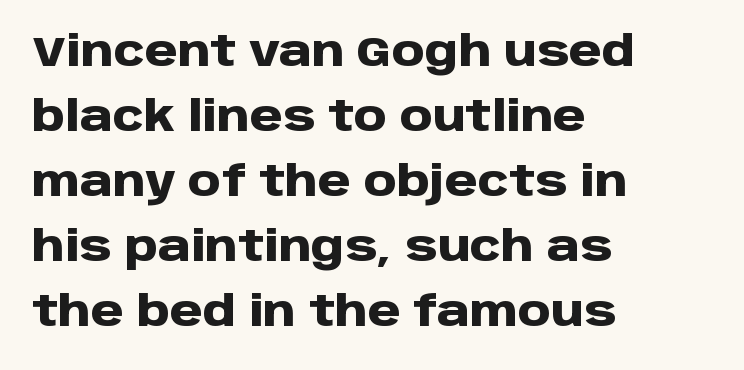
The image shows 42 px heavy sans-serif type, upright; set left-aligned, normal line spacing (1.55x), normal letter spacing, not underlined; low stroke contrast and a large x-height.
